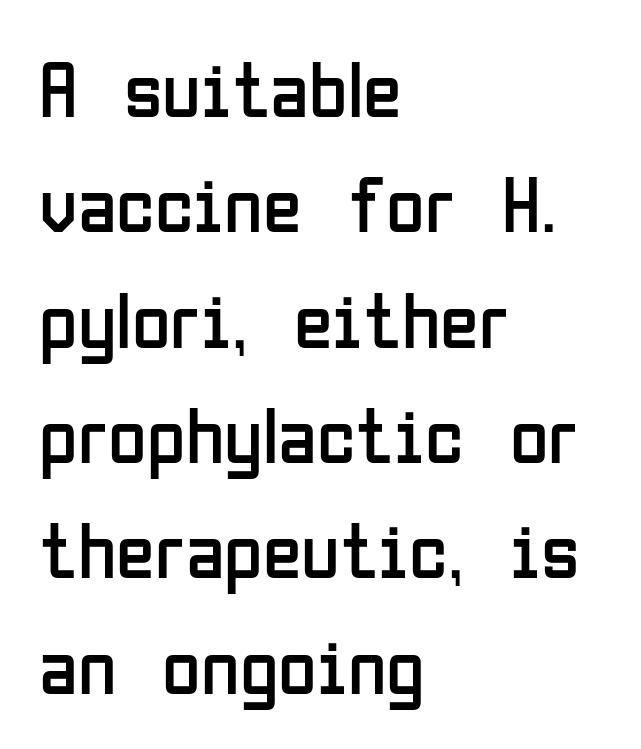
{"serif": "no", "italic": "no", "bold": "no", "weight": "regular", "width": "condensed", "stroke_contrast": "low", "x_height": "medium", "monospaced": "no", "underline": "no", "align": "left", "line_spacing": "normal", "line_spacing_ratio": 1.46, "letter_spacing": "normal", "letter_spacing_em": 0.0, "glyph_px": 79}
